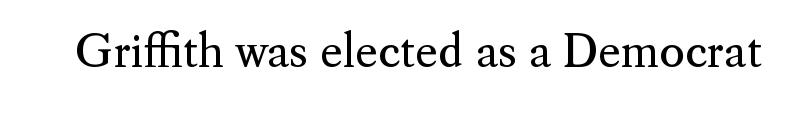
Tall strokes in this sample are plumb rather than angled. The strip under each line holds only bare page. Stems here are at most as thick as an everyday book face. Inter-character spacing is left at the font's built-in metrics.
